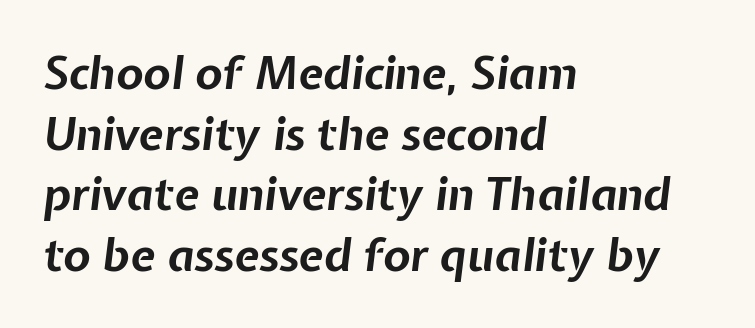
Q: Is the text bold? A: Yes.
Q: Is the text italic (slanted)? A: Yes, it leans right by about 7 degrees.
Q: Is the text underlined? A: No.
Q: How is the paragraph aligned? A: Left-aligned.
Q: Is the spacing between letters normal or unusually wide? A: Normal.
Q: Is the spacing between lines tight, normal or loose? A: Normal.
Q: Width (condensed, normal, or wide)? A: Normal.
Q: Stroke contrast? A: Low.
Q: x-height? A: Medium.
Q: Monospaced? A: No.
